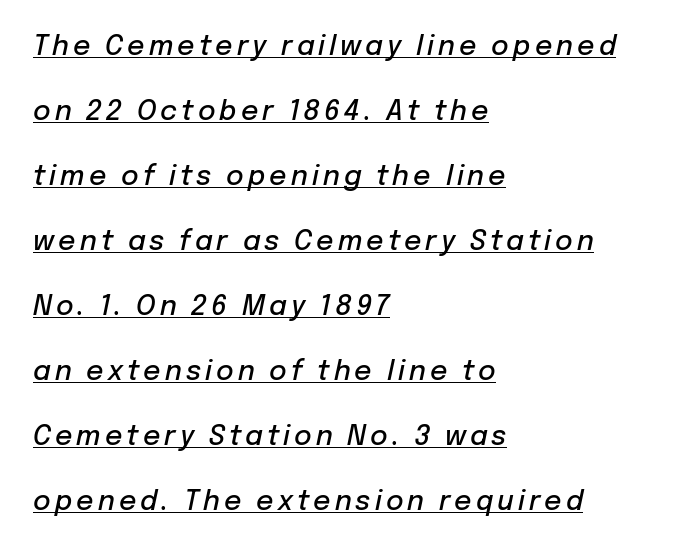
Q: Is the text bold? A: Semi-bold.
Q: Is the text italic (slanted)? A: Yes, it leans right by about 12 degrees.
Q: Is the text underlined? A: Yes.
Q: How is the paragraph aligned? A: Left-aligned.
Q: Is the spacing between lines tight, normal or loose? A: Loose.
